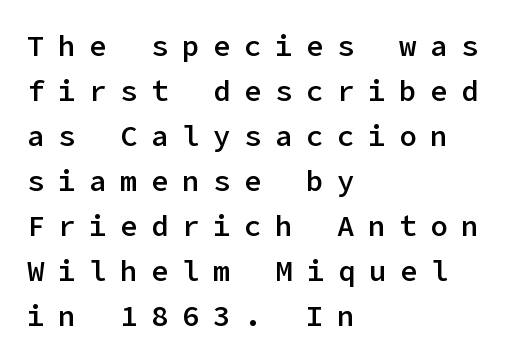
The image shows 29 px semibold sans-serif type, upright; set left-aligned, normal line spacing (1.55x), unusually wide letter spacing (+0.47 em), not underlined; low stroke contrast and a medium x-height.
